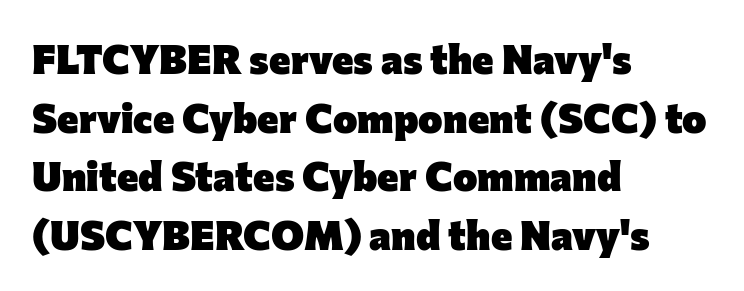
Q: Is the text bold? A: Yes.
Q: Is the text italic (slanted)? A: No, it is upright.
Q: Is the typeface a serif or a sans-serif typeface? A: Sans-serif.
Q: Is the text underlined? A: No.
Q: How is the paragraph aligned? A: Left-aligned.
Q: Is the spacing between letters normal or unusually wide? A: Normal.
Q: Is the spacing between lines tight, normal or loose? A: Normal.
Q: Width (condensed, normal, or wide)? A: Normal.
Q: Stroke contrast? A: Low.
Q: x-height? A: Medium.
Q: Monospaced? A: No.
